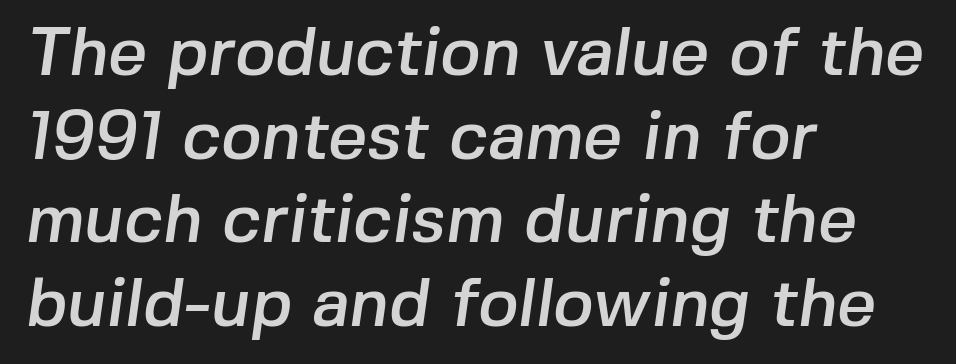
This rendering employs a face without finishing strokes, i.e., a sans-serif. Where is the straight margin? On the left. Nobody drew a line under any word here. Spacing verdict: proportional, widths tailored to each character. Look at the tracking — it's just the regular setting, nothing added.
